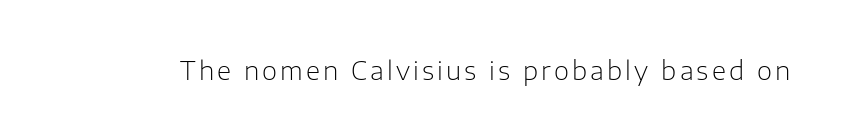
On a weight scale, this lands at 450 or below. The gap between lines stays unmarked. Notice how the stems are strictly vertical — no italics here.
